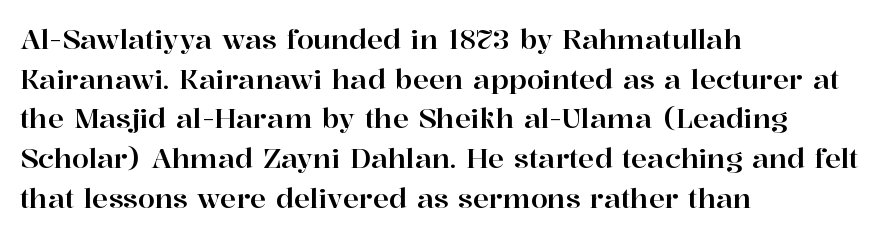
Q: Is the text italic (slanted)? A: No, it is upright.
Q: Is the text underlined? A: No.
Q: How is the paragraph aligned? A: Left-aligned.
Q: Is the spacing between letters normal or unusually wide? A: Normal.
Q: Is the spacing between lines tight, normal or loose? A: Normal.
